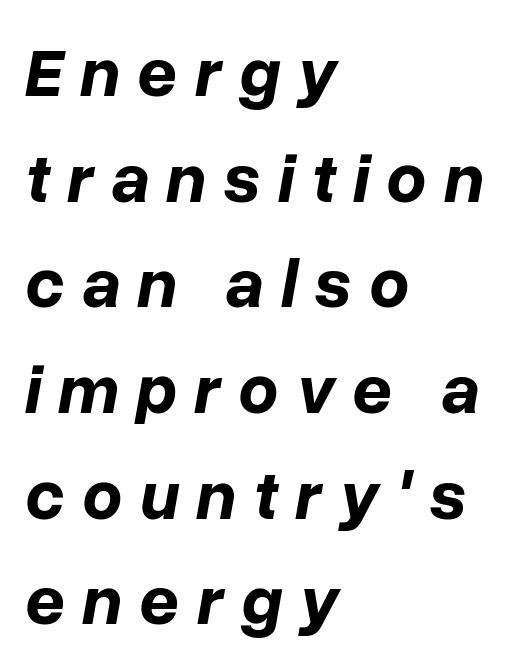
The image shows 70 px bold type, italic (leaning right); set left-aligned, normal line spacing (1.51x), unusually wide letter spacing (+0.24 em), not underlined; low stroke contrast and a medium x-height.
